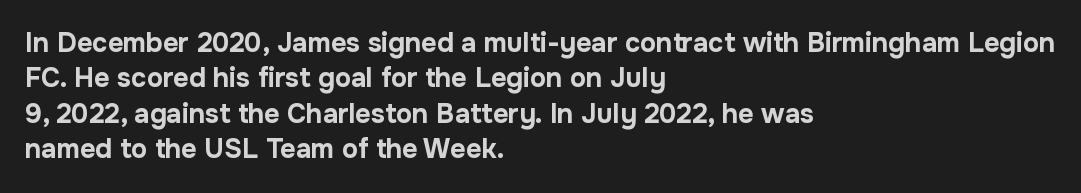
A clean baseline with only descenders dipping below it. These lines stack with their left ends in a neat column. Regular leading. Pretty heavy lettering here — definitely bold. Does extra space separate the letters? No, they use regular spacing.
